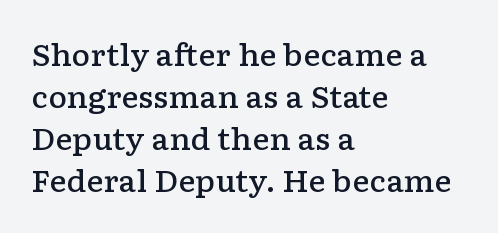
The image shows 29 px semibold, wide serif type, upright; set left-aligned, normal line spacing (1.45x), normal letter spacing, not underlined; low stroke contrast and a medium x-height.
